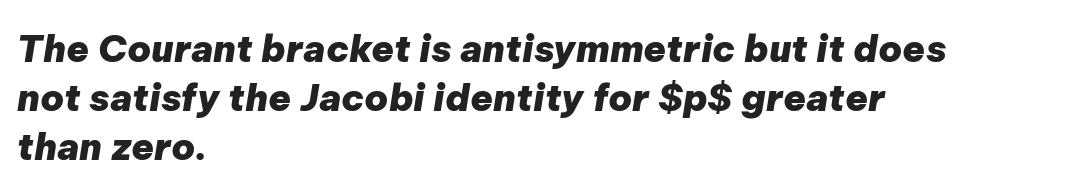
Nobody drew a line under any word here. The lines sit at an ordinary, default distance from one another. Short note: letters normally spaced. These lines stack with their left ends in a neat column. Pretty heavy lettering here — definitely bold. Do the characters align in a grid? No, the font is proportional.
